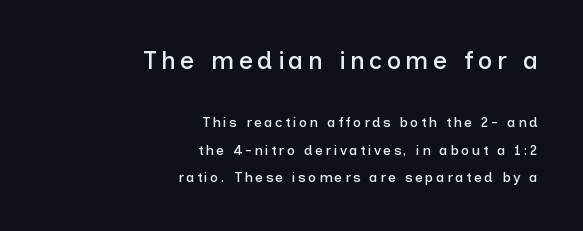
{"italic": "no", "underline": "no", "align": "right", "line_spacing": "loose", "line_spacing_ratio": 1.94, "larger_block": "first", "size_ratio": 1.79, "glyph_px": 25}
